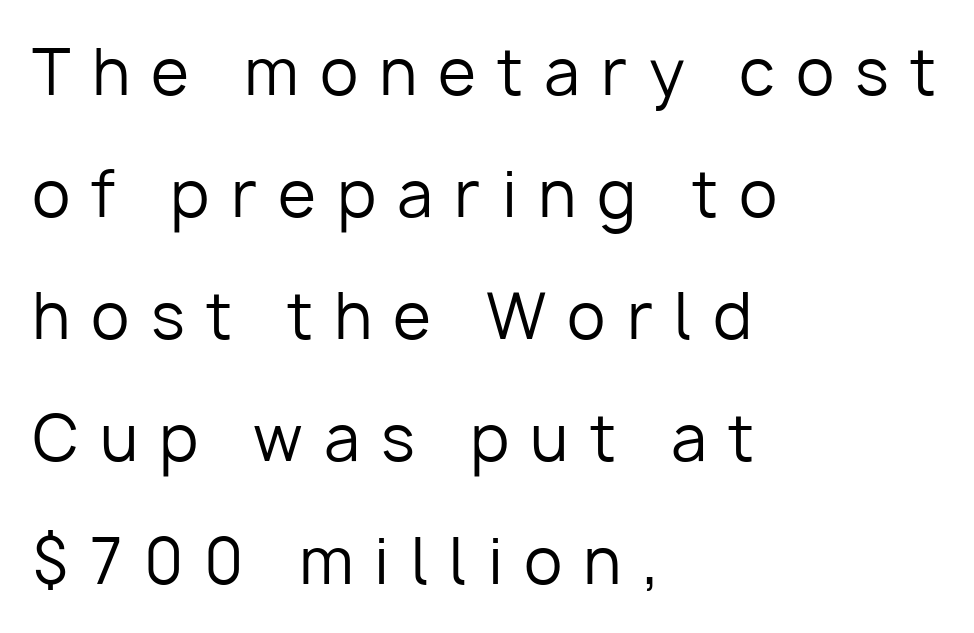
These glyphs show unthickened strokes, regular width or finer. The letters stand upright; this is a roman face. A classic flush-left, rag-right setting is used for this passage. The face used here is proportionally spaced, like ordinary book or web type. The space between consecutive lines is lavish.
